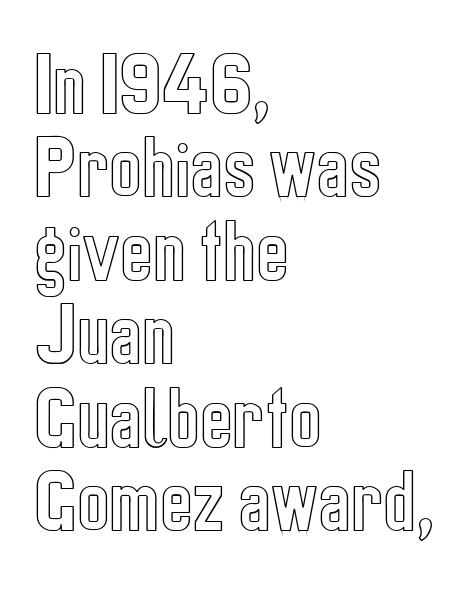
The image shows 69 px condensed type, upright; set left-aligned, line spacing 1.21x, normal letter spacing, not underlined; a medium x-height.
